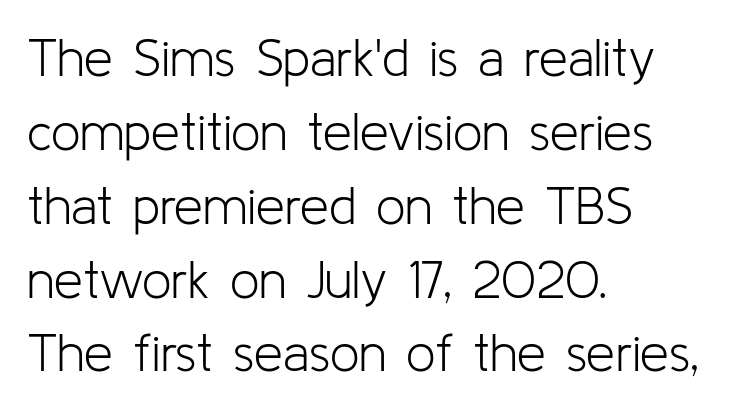
Q: Is the text bold? A: No.
Q: Is the text italic (slanted)? A: No, it is upright.
Q: Is the typeface a serif or a sans-serif typeface? A: Sans-serif.
Q: Is the text underlined? A: No.
Q: How is the paragraph aligned? A: Left-aligned.
Q: Is the spacing between letters normal or unusually wide? A: Normal.
Q: Is the spacing between lines tight, normal or loose? A: Normal.
Q: Width (condensed, normal, or wide)? A: Normal.
Q: Stroke contrast? A: Low.
Q: x-height? A: Medium.
Q: Monospaced? A: No.
